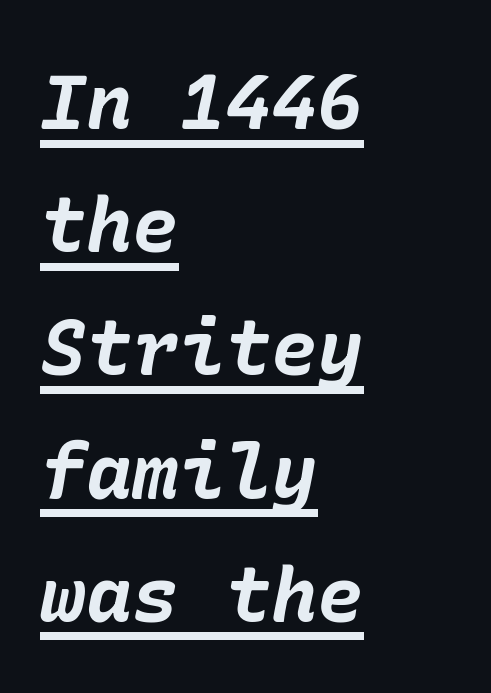
{"italic": "yes", "lean": "right", "slant_degrees": 10, "bold": "yes", "weight": "bold", "width": "normal", "stroke_contrast": "low", "x_height": "medium", "underline": "yes", "align": "left", "line_spacing": "normal", "line_spacing_ratio": 1.6, "letter_spacing": "normal", "letter_spacing_em": 0.0, "glyph_px": 77}
